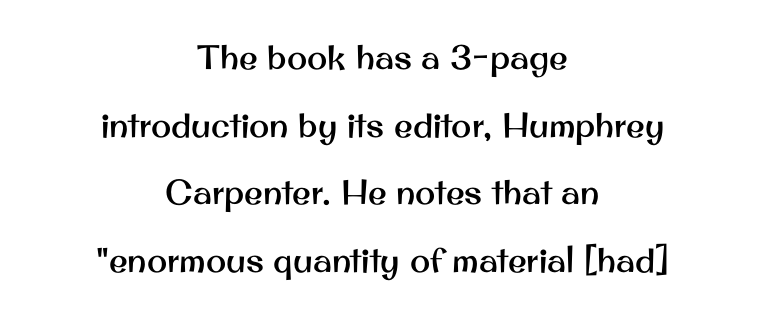
{"serif": "no", "italic": "no", "width": "normal", "stroke_contrast": "medium", "x_height": "small", "monospaced": "no", "underline": "no", "align": "center", "line_spacing": "loose", "line_spacing_ratio": 1.99, "letter_spacing": "normal", "letter_spacing_em": 0.0, "glyph_px": 34}
